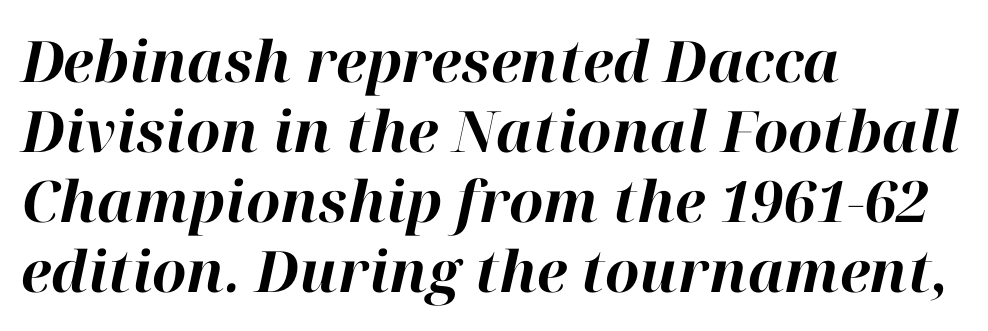
Q: Is the text bold? A: Yes.
Q: Is the text italic (slanted)? A: Yes, it leans right by about 12 degrees.
Q: Is the text underlined? A: No.
Q: How is the paragraph aligned? A: Left-aligned.
Q: Is the spacing between letters normal or unusually wide? A: Normal.
Q: Width (condensed, normal, or wide)? A: Normal.
Q: Stroke contrast? A: High.
Q: x-height? A: Medium.
Q: Monospaced? A: No.
